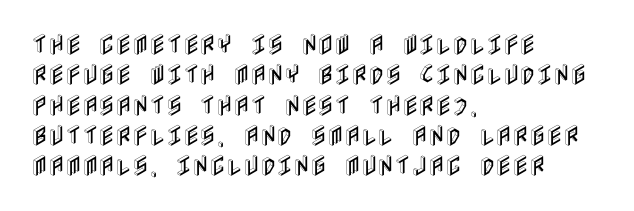
The face used here is rendered with its standard letterfit. These lines are set flush left with a ragged right edge. The glyphs are unaccompanied by any horizontal stroke below them. Normally led — the rows are evenly, conventionally spaced. Do the letters lean? They stand straight.
